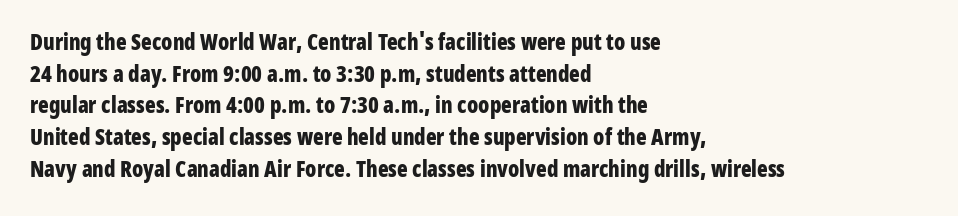
The image shows 22 px bold type, upright; set left-aligned, normal line spacing (1.44x), normal letter spacing, not underlined.
